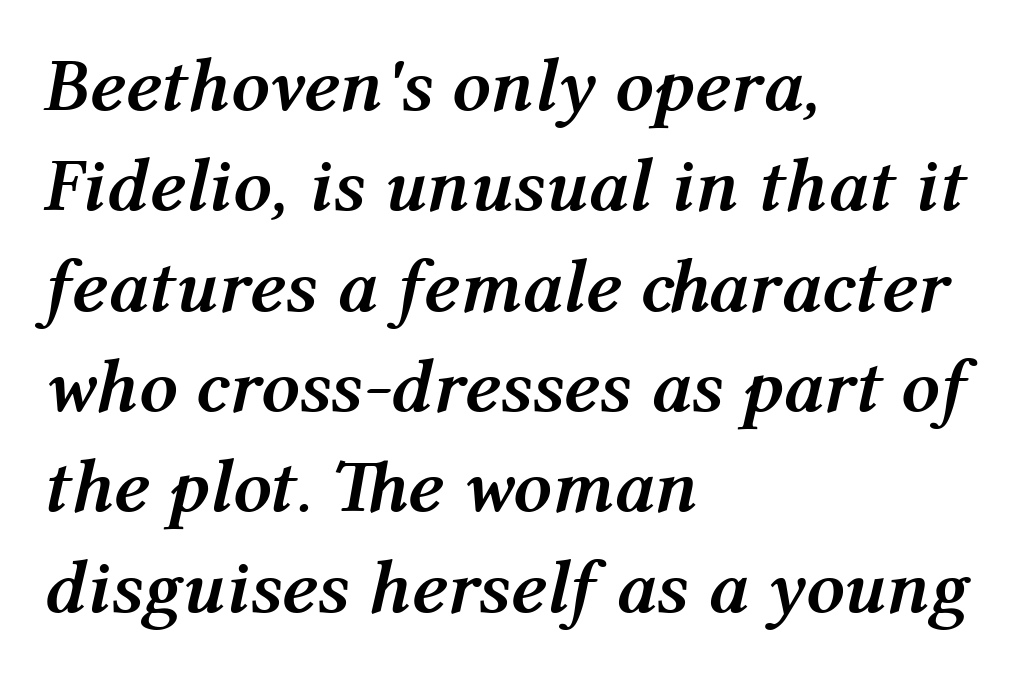
{"italic": "yes", "lean": "right", "slant_degrees": 12, "bold": "yes", "weight": "semibold", "width": "normal", "stroke_contrast": "medium", "x_height": "medium", "monospaced": "no", "underline": "no", "align": "left", "line_spacing": "normal", "line_spacing_ratio": 1.32, "letter_spacing": "normal", "letter_spacing_em": 0.0, "glyph_px": 76}
